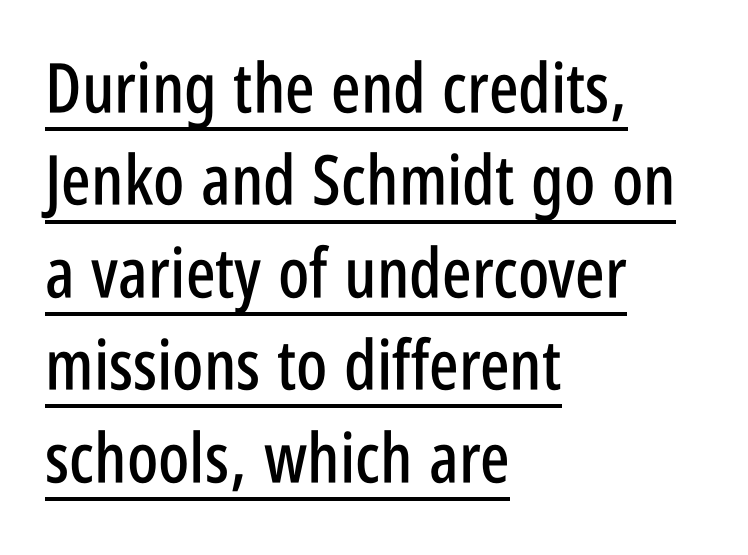
The image shows 69 px condensed sans-serif type, upright; set left-aligned, normal line spacing (1.34x), normal letter spacing, underlined; low stroke contrast and a large x-height.
